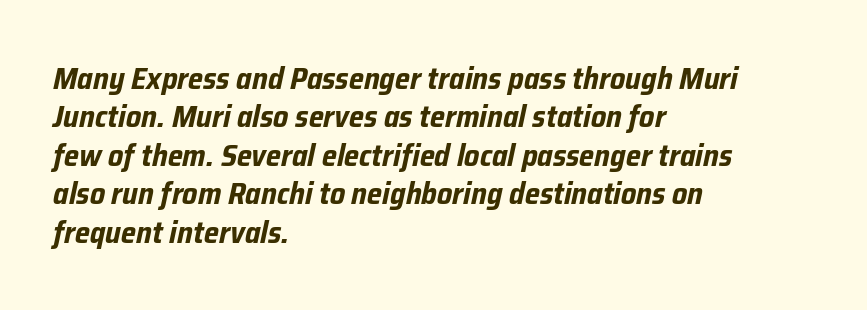
{"italic": "yes", "lean": "right", "slant_degrees": 12, "bold": "yes", "weight": "bold", "width": "condensed", "stroke_contrast": "low", "x_height": "medium", "monospaced": "no", "underline": "no", "align": "left", "line_spacing_ratio": 1.24, "letter_spacing": "normal", "letter_spacing_em": 0.0, "glyph_px": 31}
